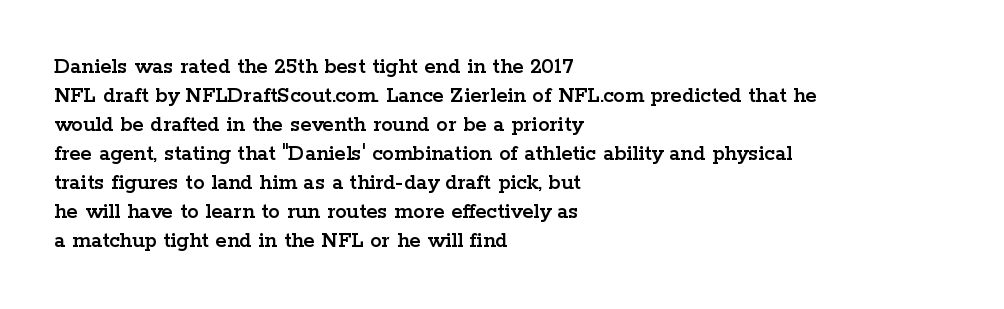
The image shows 23 px text type, upright; set left-aligned, normal line spacing (1.26x), normal letter spacing, not underlined.
